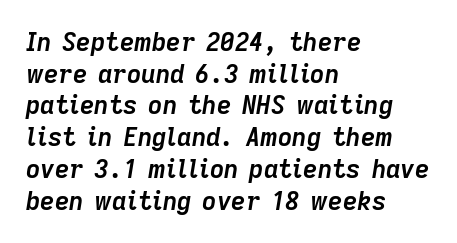
{"italic": "yes", "lean": "right", "slant_degrees": 9, "bold": "yes", "underline": "no", "align": "left", "line_spacing": "normal", "line_spacing_ratio": 1.27, "letter_spacing": "normal", "letter_spacing_em": 0.0, "glyph_px": 25}
